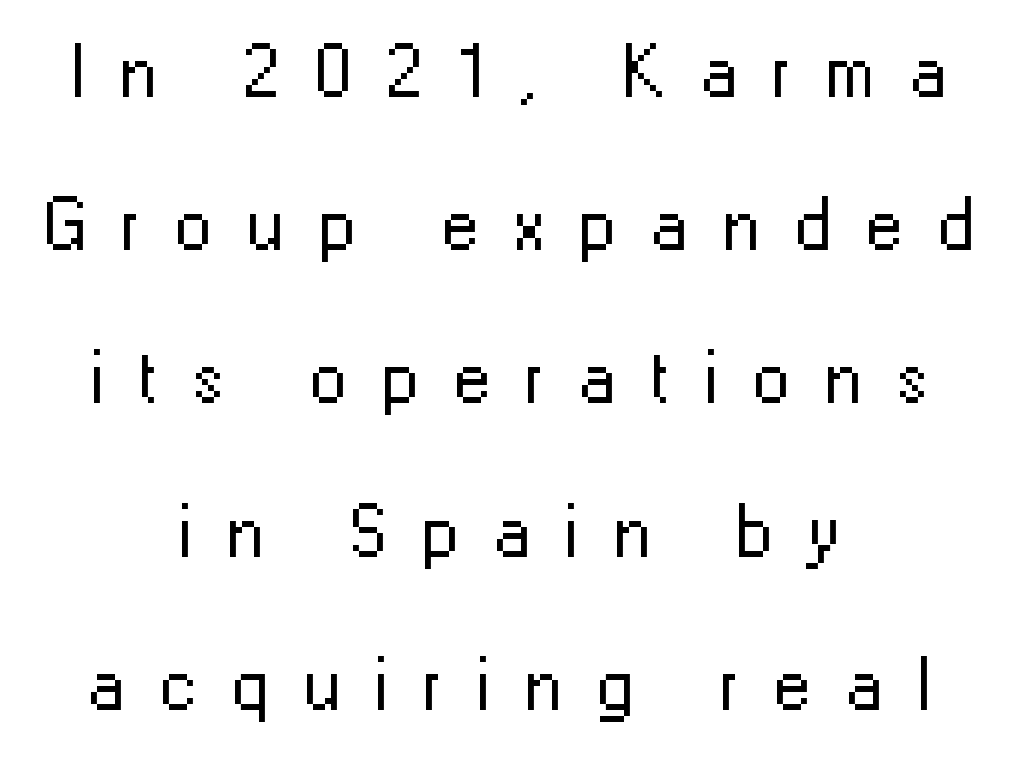
The image shows 74 px regular-weight sans-serif type, upright; set centered, loose line spacing (2.07x), unusually wide letter spacing (+0.47 em), not underlined; low stroke contrast and a medium x-height.
